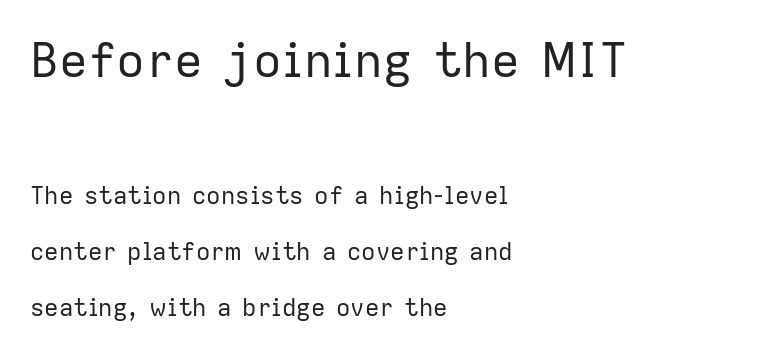
{"serif": "no", "italic": "no", "bold": "no", "weight": "regular", "width": "normal", "stroke_contrast": "low", "x_height": "medium", "monospaced": "no", "underline": "no", "align": "left", "line_spacing": "loose", "line_spacing_ratio": 2.33, "letter_spacing": "normal", "letter_spacing_em": 0.0, "larger_block": "first", "size_ratio": 2.0, "glyph_px": 48}
